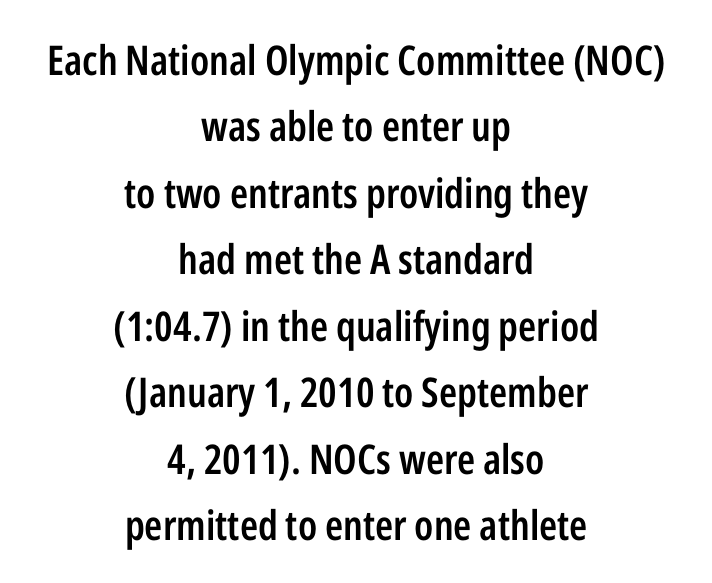
{"serif": "no", "italic": "no", "bold": "semi", "weight": "semibold", "width": "condensed", "stroke_contrast": "low", "x_height": "medium", "monospaced": "no", "underline": "no", "align": "center", "line_spacing": "normal", "line_spacing_ratio": 1.62, "letter_spacing": "normal", "letter_spacing_em": 0.0, "glyph_px": 41}
